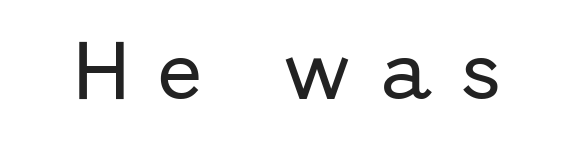
Q: Is the text italic (slanted)? A: No, it is upright.
Q: Is the typeface a serif or a sans-serif typeface? A: Sans-serif.
Q: Is the text underlined? A: No.
Q: Is the spacing between letters normal or unusually wide? A: Unusually wide.
Q: Width (condensed, normal, or wide)? A: Normal.
Q: Stroke contrast? A: Low.
Q: x-height? A: Medium.
Q: Monospaced? A: No.
